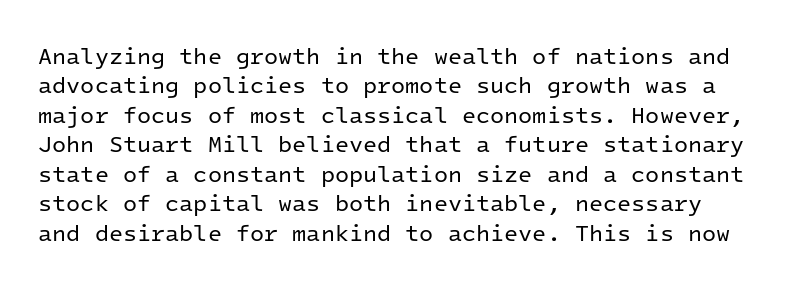
The image shows 23 px text type, upright; set normal line spacing (1.28x), normal letter spacing, not underlined.
